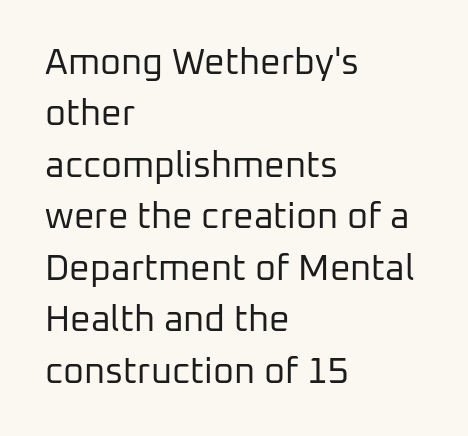
The image shows 36 px regular-weight sans-serif type, upright; set left-aligned, normal line spacing (1.43x), normal letter spacing, not underlined; low stroke contrast and a medium x-height.
